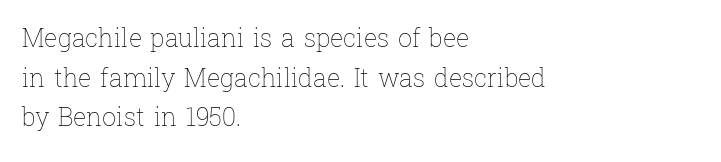
The image shows 25 px text type, upright; set left-aligned, normal line spacing (1.59x), normal letter spacing, not underlined.
